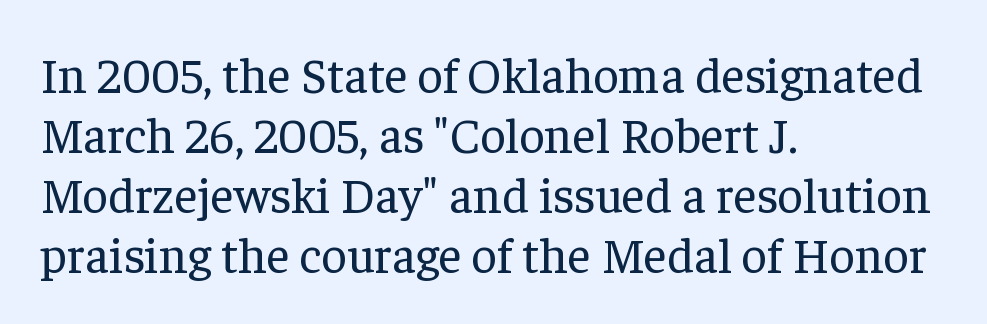
{"serif": "yes", "italic": "no", "bold": "no", "weight": "regular", "width": "normal", "stroke_contrast": "low", "x_height": "medium", "monospaced": "no", "underline": "no", "align": "left", "line_spacing_ratio": 1.2, "letter_spacing": "normal", "letter_spacing_em": 0.0, "glyph_px": 50}
